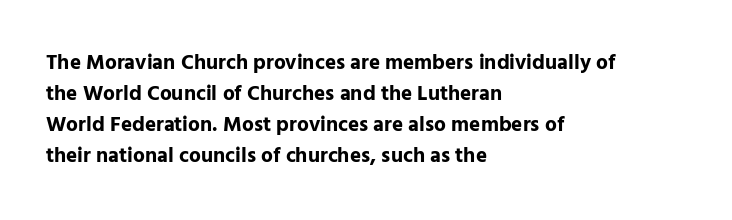
Q: Is the text bold? A: Yes.
Q: Is the text italic (slanted)? A: No, it is upright.
Q: Is the text underlined? A: No.
Q: How is the paragraph aligned? A: Left-aligned.
Q: Is the spacing between letters normal or unusually wide? A: Normal.
Q: Is the spacing between lines tight, normal or loose? A: Normal.
